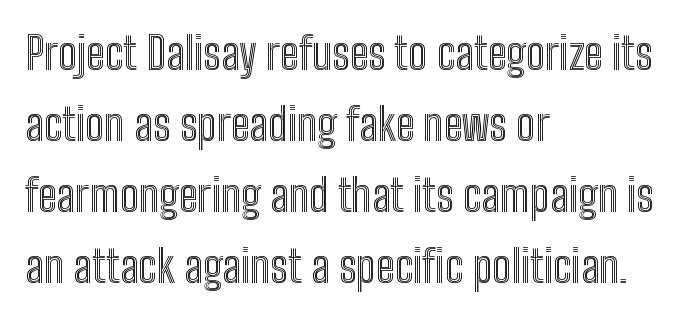
Q: Is the text italic (slanted)? A: No, it is upright.
Q: Is the text underlined? A: No.
Q: How is the paragraph aligned? A: Left-aligned.
Q: Is the spacing between letters normal or unusually wide? A: Normal.
Q: Is the spacing between lines tight, normal or loose? A: Normal.
Q: Width (condensed, normal, or wide)? A: Condensed.
Q: x-height? A: Medium.
Q: Monospaced? A: No.
